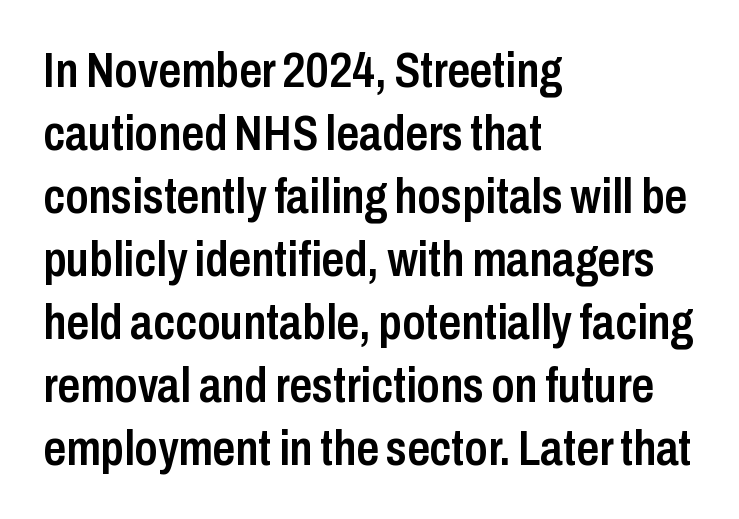
The image shows 50 px semibold, condensed sans-serif type, upright; set left-aligned, normal line spacing (1.26x), normal letter spacing, not underlined; low stroke contrast and a medium x-height.
